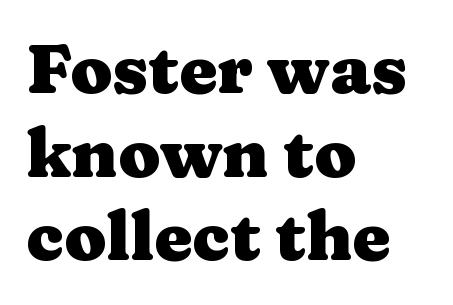
Posture: vertical. Yep, those are serifs on the letters. Spacing verdict: proportional, widths tailored to each character. Heavy, bold letterforms. Bare-footed words on every line.
